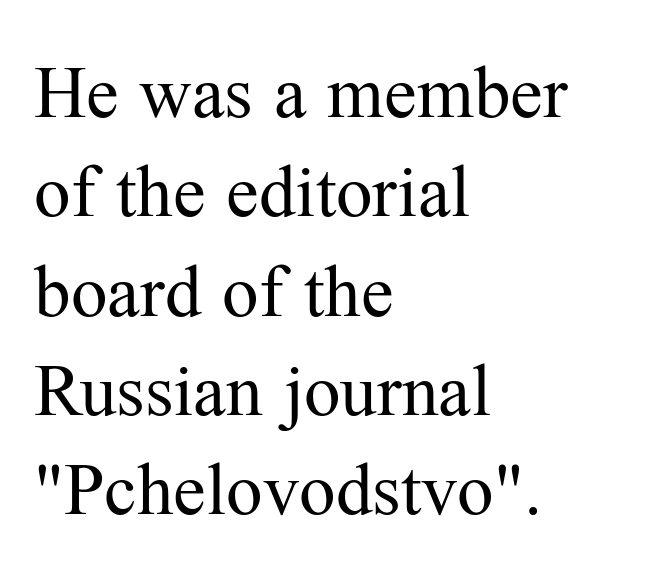
The image shows 73 px regular-weight serif type, upright; set left-aligned, normal line spacing (1.36x), normal letter spacing, not underlined; medium stroke contrast and a medium x-height.
